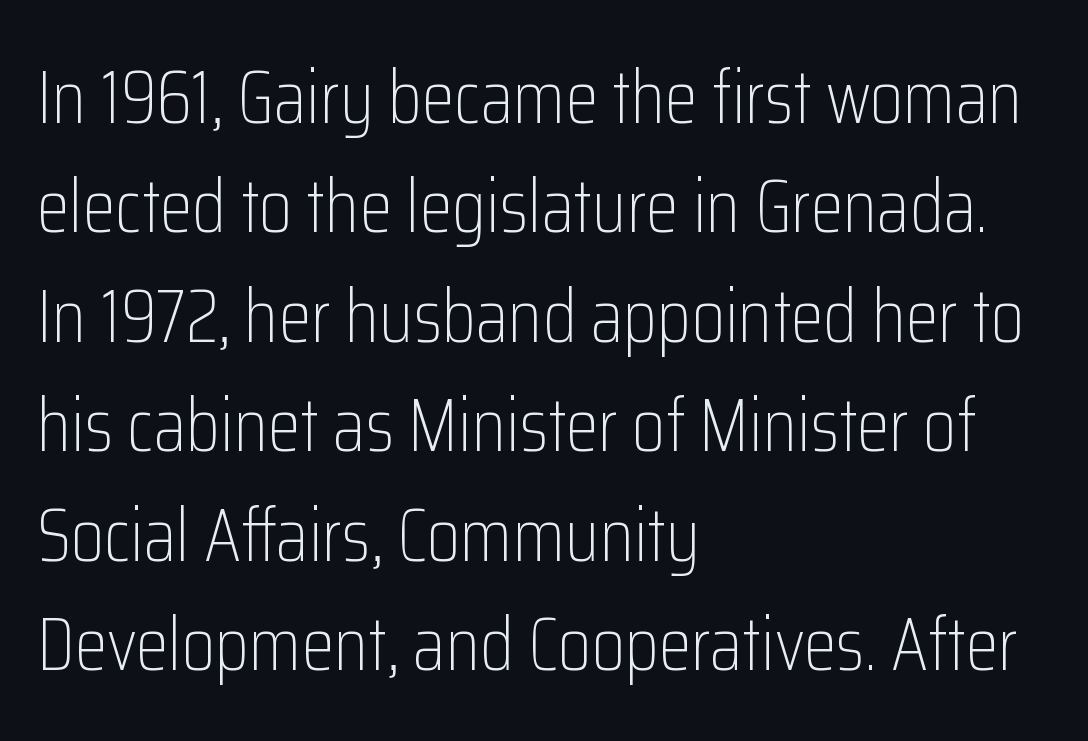
Q: Is the text bold? A: No.
Q: Is the text italic (slanted)? A: No, it is upright.
Q: Is the typeface a serif or a sans-serif typeface? A: Sans-serif.
Q: Is the text underlined? A: No.
Q: How is the paragraph aligned? A: Left-aligned.
Q: Is the spacing between letters normal or unusually wide? A: Normal.
Q: Is the spacing between lines tight, normal or loose? A: Normal.
Q: Width (condensed, normal, or wide)? A: Condensed.
Q: Stroke contrast? A: Low.
Q: x-height? A: Medium.
Q: Monospaced? A: No.
